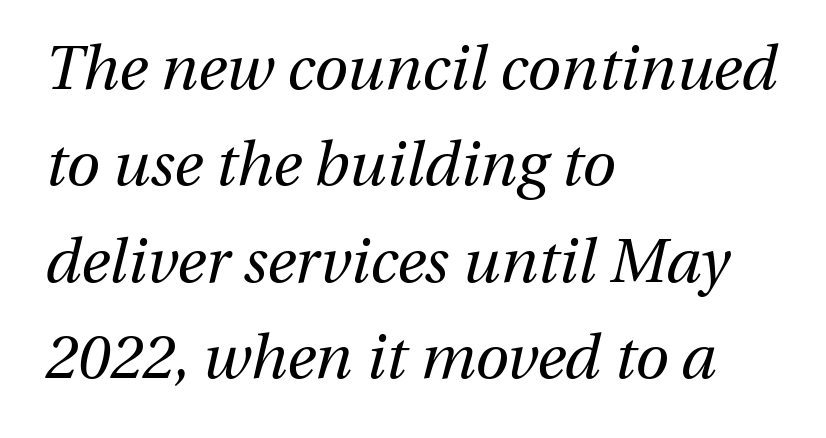
Q: Is the text bold? A: No.
Q: Is the text italic (slanted)? A: Yes, it leans right by about 13 degrees.
Q: Is the text underlined? A: No.
Q: How is the paragraph aligned? A: Left-aligned.
Q: Is the spacing between letters normal or unusually wide? A: Normal.
Q: Is the spacing between lines tight, normal or loose? A: Normal.
Q: Width (condensed, normal, or wide)? A: Normal.
Q: Stroke contrast? A: Medium.
Q: x-height? A: Medium.
Q: Monospaced? A: No.
